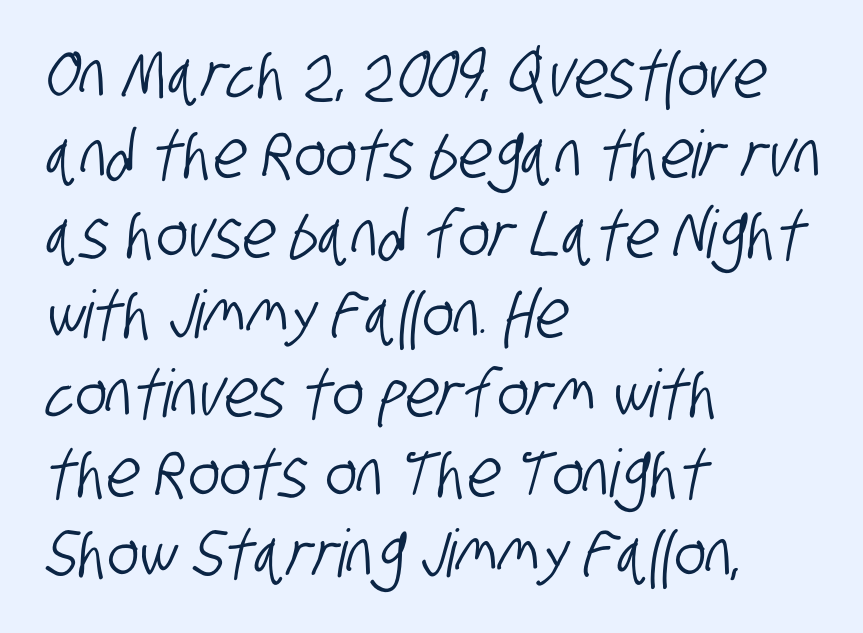
Q: Is the typeface a serif or a sans-serif typeface? A: Sans-serif.
Q: Is the text underlined? A: No.
Q: How is the paragraph aligned? A: Left-aligned.
Q: Is the spacing between letters normal or unusually wide? A: Normal.
Q: Width (condensed, normal, or wide)? A: Condensed.
Q: Stroke contrast? A: Low.
Q: x-height? A: Large.
Q: Monospaced? A: No.
